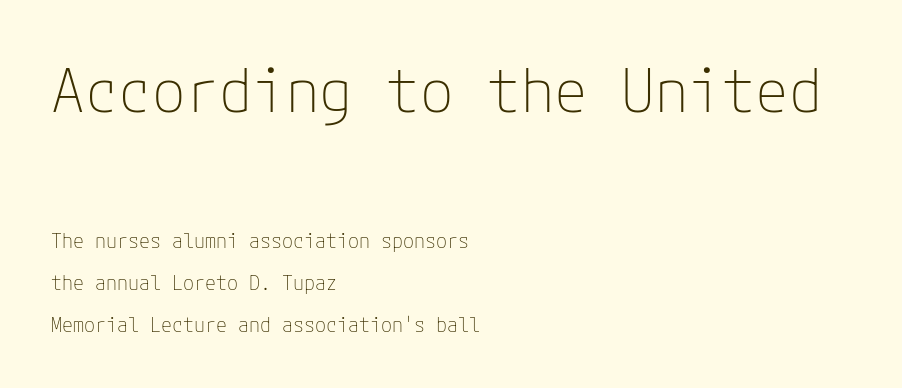
Q: Is the text bold? A: No.
Q: Is the text italic (slanted)? A: No, it is upright.
Q: Is the typeface a serif or a sans-serif typeface? A: Sans-serif.
Q: Is the text underlined? A: No.
Q: How is the paragraph aligned? A: Left-aligned.
Q: Is the spacing between letters normal or unusually wide? A: Normal.
Q: Is the spacing between lines tight, normal or loose? A: Loose.
Q: Which block of text is set in a larger size, the first (top) or the second (bottom)? A: The first (top) one.
Q: Width (condensed, normal, or wide)? A: Normal.
Q: Stroke contrast? A: Low.
Q: x-height? A: Medium.
